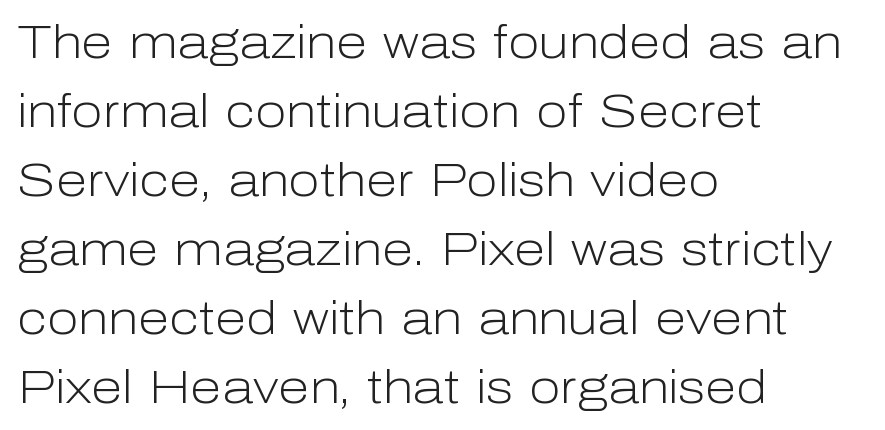
{"serif": "no", "italic": "no", "bold": "no", "weight": "light", "width": "normal", "stroke_contrast": "low", "x_height": "medium", "monospaced": "no", "underline": "no", "align": "left", "line_spacing": "normal", "line_spacing_ratio": 1.5, "letter_spacing": "normal", "letter_spacing_em": 0.0, "glyph_px": 46}
